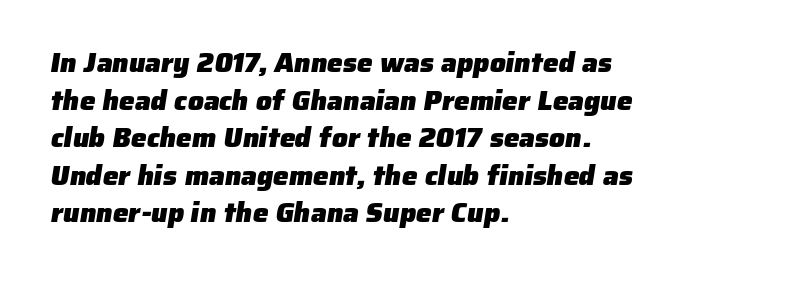
{"serif": "no", "bold": "yes", "weight": "heavy", "width": "normal", "stroke_contrast": "low", "x_height": "medium", "monospaced": "no", "underline": "no", "align": "left", "line_spacing": "normal", "line_spacing_ratio": 1.34, "letter_spacing": "normal", "letter_spacing_em": 0.0, "glyph_px": 28}
